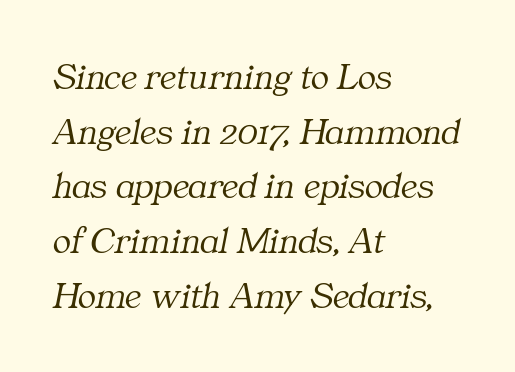
The image shows 38 px light serif type, italic (leaning right); set left-aligned, normal line spacing (1.44x), normal letter spacing, not underlined; medium stroke contrast and a medium x-height.
